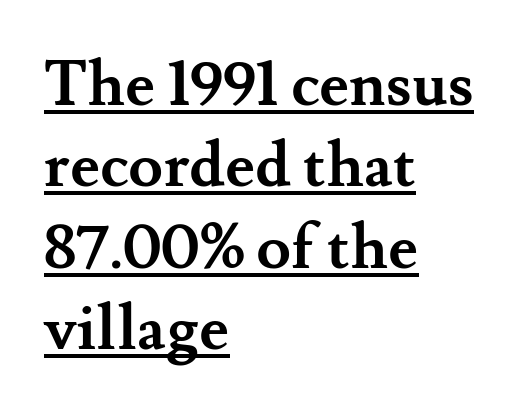
The image shows 63 px semibold serif type, upright; set left-aligned, normal line spacing (1.29x), normal letter spacing, underlined; medium stroke contrast and a small x-height.
